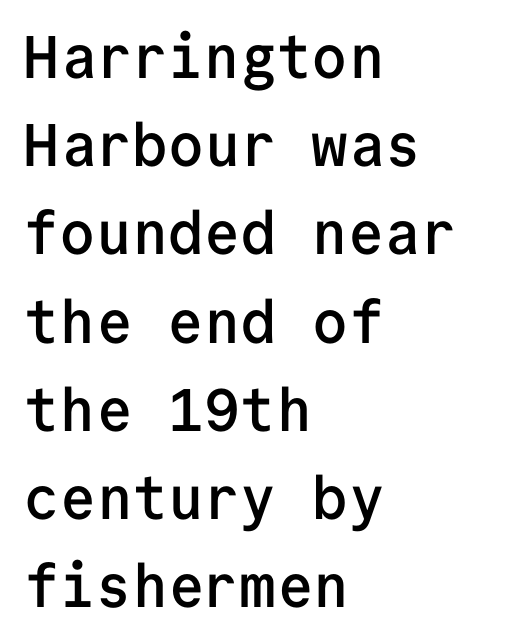
{"serif": "no", "italic": "no", "bold": "semi", "weight": "semibold", "width": "normal", "stroke_contrast": "low", "x_height": "medium", "monospaced": "yes", "underline": "no", "align": "left", "line_spacing": "normal", "line_spacing_ratio": 1.47, "letter_spacing": "normal", "letter_spacing_em": 0.0, "glyph_px": 60}
